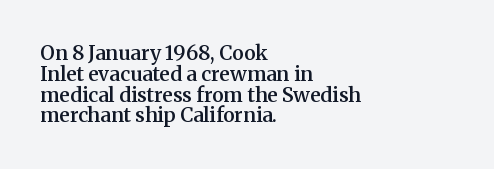
Q: Is the text bold? A: Semi-bold.
Q: Is the text italic (slanted)? A: No, it is upright.
Q: Is the text underlined? A: No.
Q: How is the paragraph aligned? A: Left-aligned.
Q: Is the spacing between letters normal or unusually wide? A: Normal.
Q: Is the spacing between lines tight, normal or loose? A: Tight.
